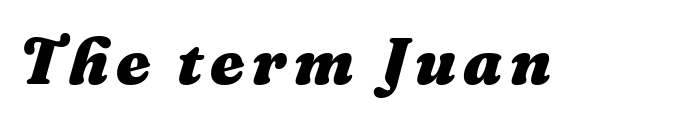
The image shows 66 px heavy type, italic (leaning right); set not underlined; medium stroke contrast and a medium x-height.
